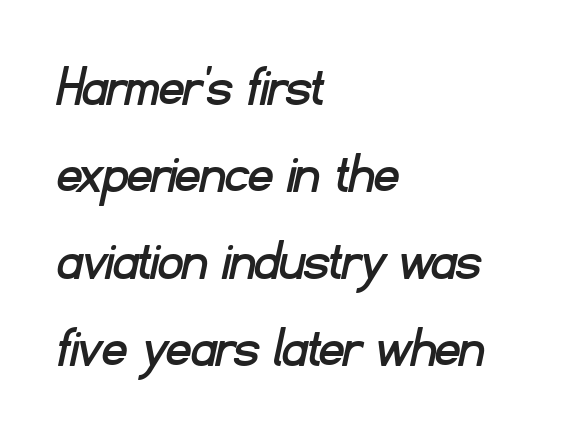
This sample is left-justified, so line endings fall wherever the words run out. Evenly set lines give the paragraph a standard silhouette. Do the characters align in a grid? No, the font is proportional. Examine the stroke ends and you'll find no serifs.
